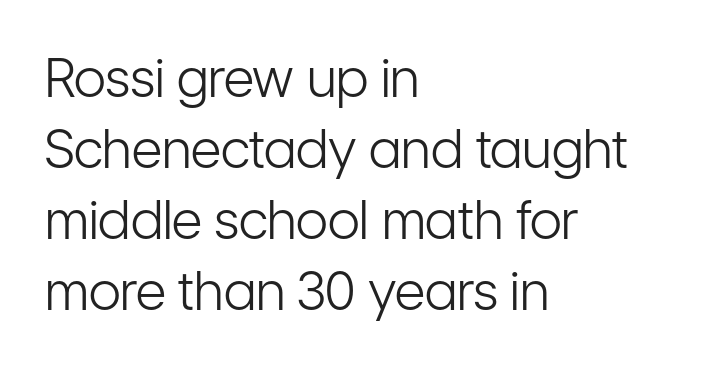
{"serif": "no", "italic": "no", "bold": "no", "weight": "light", "width": "condensed", "stroke_contrast": "low", "x_height": "medium", "monospaced": "no", "underline": "no", "align": "left", "line_spacing": "normal", "line_spacing_ratio": 1.34, "letter_spacing": "normal", "letter_spacing_em": 0.0, "glyph_px": 53}
